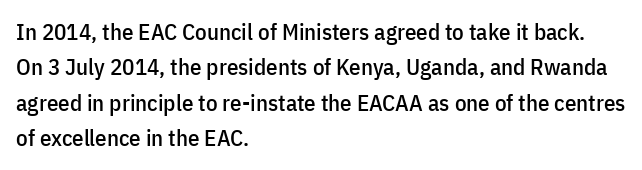
The image shows 23 px text type, upright; set left-aligned, normal line spacing (1.54x), normal letter spacing, not underlined.
